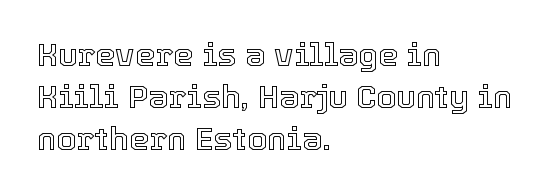
Q: Is the text italic (slanted)? A: No, it is upright.
Q: Is the text underlined? A: No.
Q: How is the paragraph aligned? A: Left-aligned.
Q: Is the spacing between letters normal or unusually wide? A: Normal.
Q: Is the spacing between lines tight, normal or loose? A: Normal.
Q: Width (condensed, normal, or wide)? A: Normal.
Q: x-height? A: Medium.
Q: Monospaced? A: No.
